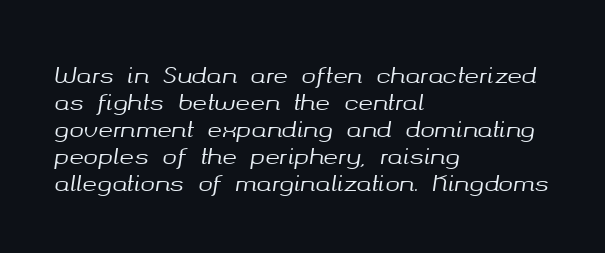
Q: Is the text italic (slanted)? A: Yes, it leans right by about 8 degrees.
Q: Is the text underlined? A: No.
Q: How is the paragraph aligned? A: Left-aligned.
Q: Is the spacing between letters normal or unusually wide? A: Normal.
